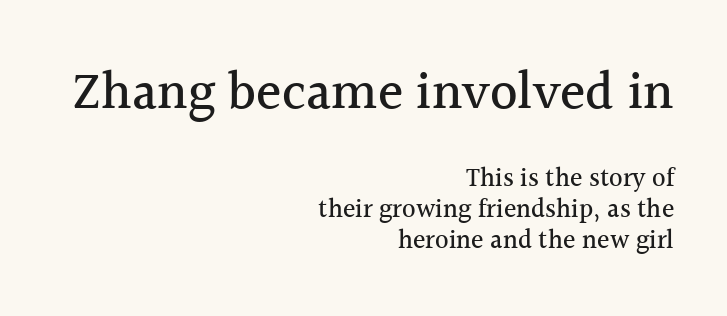
The image shows 53 px serif type, upright; set right-aligned, line spacing 1.19x, normal letter spacing, not underlined; the first (top) block is 2.04x larger; a medium x-height.
